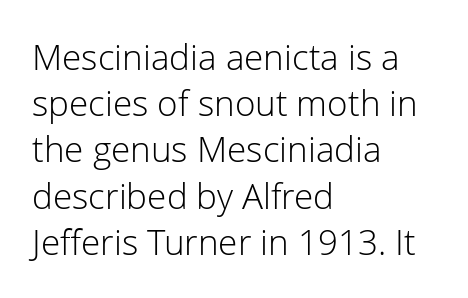
Summary of vertical rhythm: regular, with standard interline spacing. Students, note that the glyphs here touch the page at normal intervals. The specimen omits any rule beneath the text block's lines. Weight: regular or lighter. The specimen reads as upright at a glance. Teacher's note: observe the even left margin — that is flush-left alignment.
